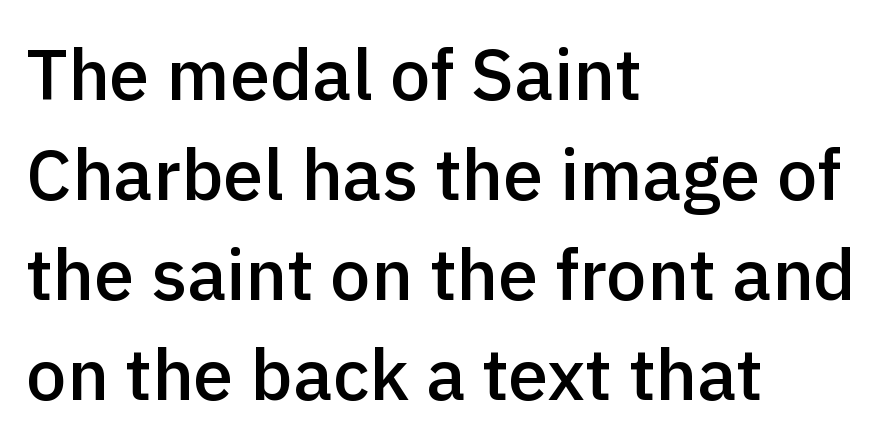
Letters rest on an invisible, unmarked baseline. Unlike italic type, these characters show no tilt at all. Serifs: no, the terminals of the letterforms are clean. You could call the tracking neutral — neither tight nor loose. The face used here is proportionally spaced, like ordinary book or web type.
